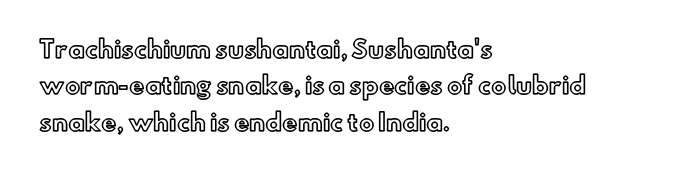
{"italic": "no", "underline": "no", "align": "left", "line_spacing": "normal", "line_spacing_ratio": 1.58, "letter_spacing": "normal", "letter_spacing_em": 0.0, "glyph_px": 23}
